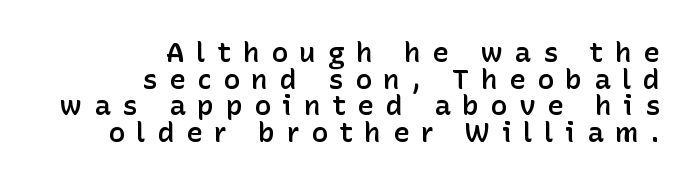
The image shows 28 px semibold sans-serif type, upright; set right-aligned, tight line spacing (0.95x), unusually wide letter spacing (+0.41 em), not underlined; low stroke contrast and a medium x-height.
